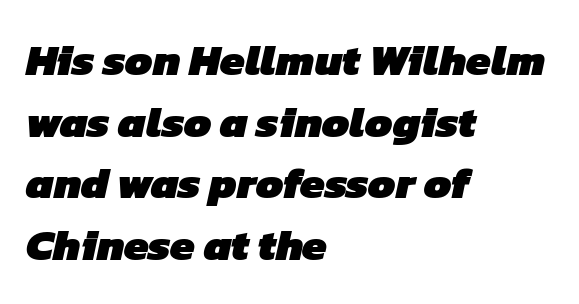
{"serif": "no", "bold": "yes", "weight": "heavy", "width": "normal", "stroke_contrast": "low", "x_height": "medium", "monospaced": "no", "underline": "no", "align": "left", "line_spacing": "normal", "line_spacing_ratio": 1.4, "letter_spacing": "normal", "letter_spacing_em": 0.0, "glyph_px": 44}
